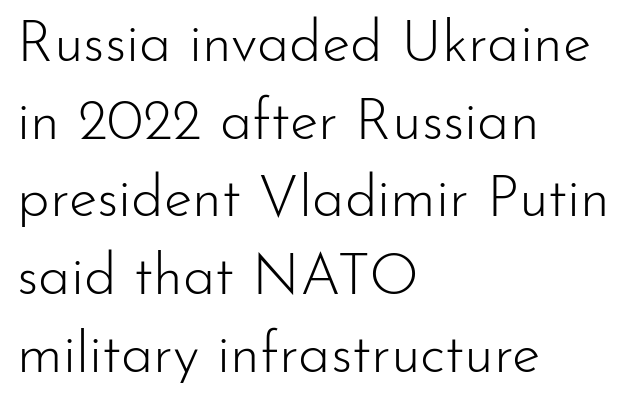
{"serif": "no", "italic": "no", "bold": "no", "weight": "light", "width": "normal", "stroke_contrast": "low", "x_height": "small", "monospaced": "no", "underline": "no", "align": "left", "line_spacing": "normal", "line_spacing_ratio": 1.34, "letter_spacing": "normal", "letter_spacing_em": 0.0, "glyph_px": 58}
